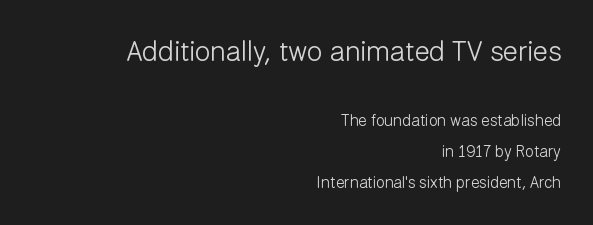
{"serif": "no", "italic": "no", "bold": "no", "weight": "light", "width": "normal", "stroke_contrast": "low", "x_height": "medium", "monospaced": "no", "underline": "no", "align": "right", "line_spacing": "loose", "line_spacing_ratio": 1.94, "letter_spacing": "normal", "letter_spacing_em": 0.0, "larger_block": "first", "size_ratio": 1.75, "glyph_px": 28}
